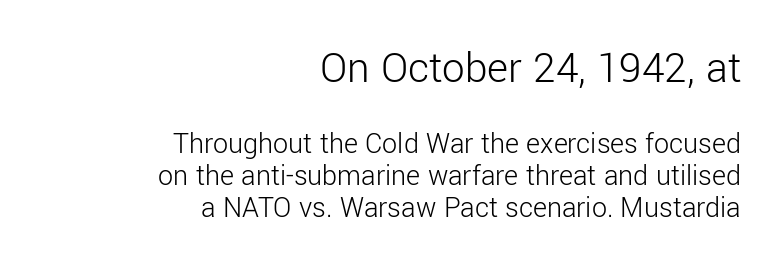
The image shows 45 px light sans-serif type, upright; set right-aligned, tight line spacing (1.08x), normal letter spacing, not underlined; the first (top) block is 1.5x larger; low stroke contrast and a medium x-height.
